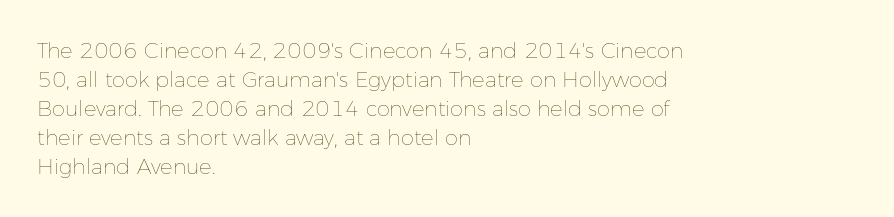
The image shows 21 px text type, upright; set left-aligned, normal line spacing (1.38x), normal letter spacing, not underlined.
